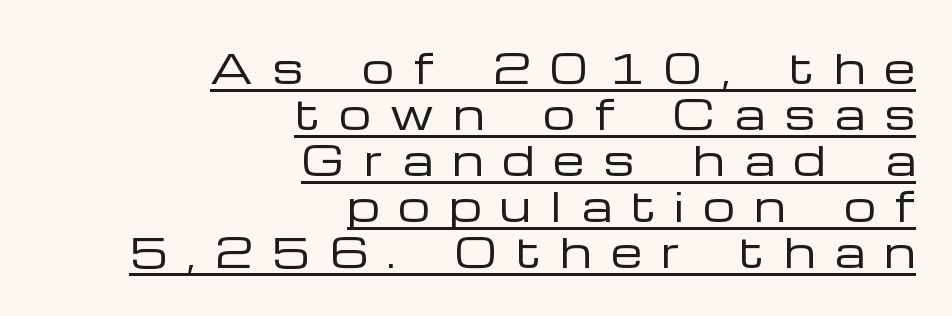
The image shows 40 px regular-weight, wide sans-serif type, upright; set right-aligned, tight line spacing (1.15x), unusually wide letter spacing (+0.48 em), underlined; low stroke contrast and a medium x-height.
